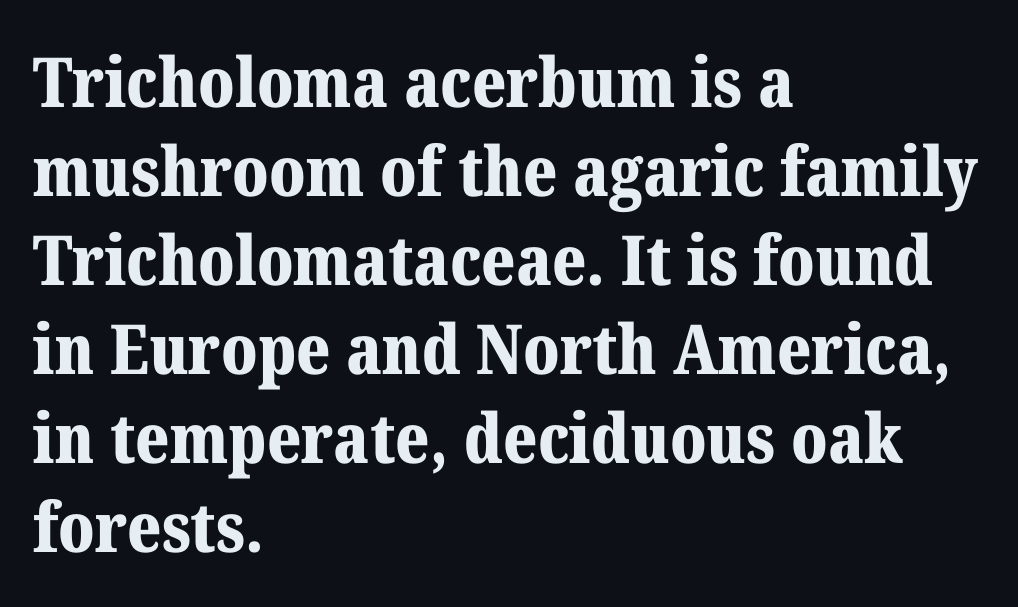
Q: Is the text bold? A: Yes.
Q: Is the text italic (slanted)? A: No, it is upright.
Q: Is the typeface a serif or a sans-serif typeface? A: Serif.
Q: Is the text underlined? A: No.
Q: How is the paragraph aligned? A: Left-aligned.
Q: Is the spacing between letters normal or unusually wide? A: Normal.
Q: Is the spacing between lines tight, normal or loose? A: Normal.
Q: Width (condensed, normal, or wide)? A: Normal.
Q: Stroke contrast? A: Medium.
Q: x-height? A: Medium.
Q: Monospaced? A: No.
